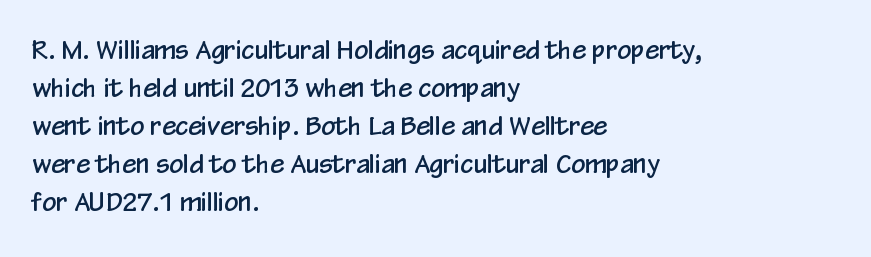
The image shows 25 px text type, upright; set left-aligned, normal line spacing (1.52x), normal letter spacing, not underlined.
